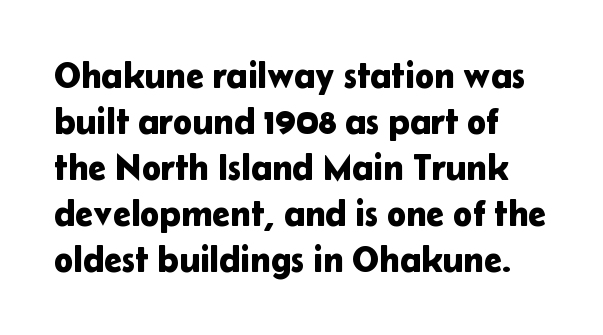
The rows are spaced the way most documents space them. No word sits above an underline. Nothing sits at the stroke ends, so this counts as sans-serif. The paragraph shown leans on its left margin. The letters sit at their default tracking, neither squeezed nor spread.
